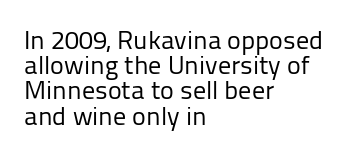
Stroke thickness stays within the range of a standard reading face or lighter. Does the lettering tilt? It doesn't — this is upright. Inter-character spacing is left at the font's built-in metrics. A typesetter would call this leading minimal, almost set solid.
